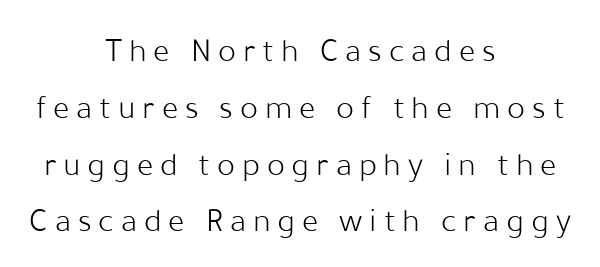
Each letter keeps its own natural width here, so spacing adapts to shape. The gaps between neighbouring characters are conspicuously large. Regarding serifs, this sample does without them. A typesetter would call this leading conventional body-copy spacing.
